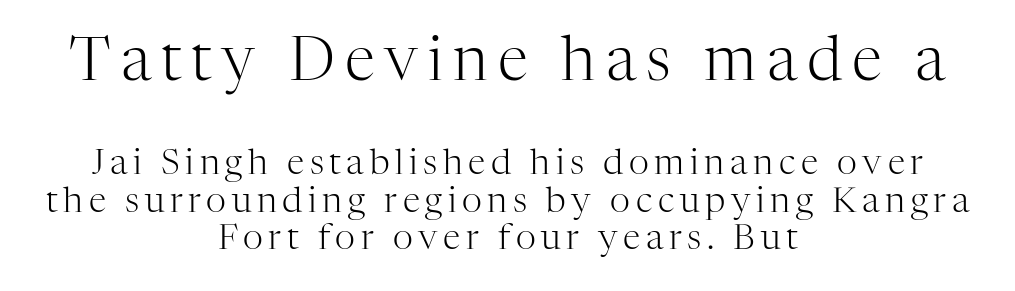
{"serif": "yes", "italic": "no", "bold": "no", "weight": "light", "width": "normal", "stroke_contrast": "high", "x_height": "medium", "monospaced": "no", "underline": "no", "align": "center", "line_spacing": "tight", "line_spacing_ratio": 1.07, "larger_block": "first", "size_ratio": 1.74, "glyph_px": 61}
